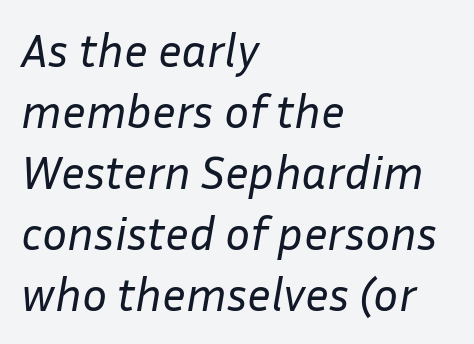
The image shows 47 px regular-weight type, italic (leaning right); set left-aligned, normal line spacing (1.3x), normal letter spacing, not underlined; low stroke contrast and a medium x-height.
